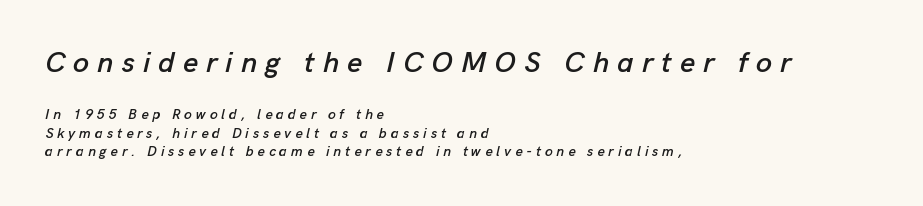
Do the characters align in a grid? No, the font is proportional. Letter spacing: wide. Summary of vertical rhythm: regular, with standard interline spacing. The rag falls on the right side of this text block.
